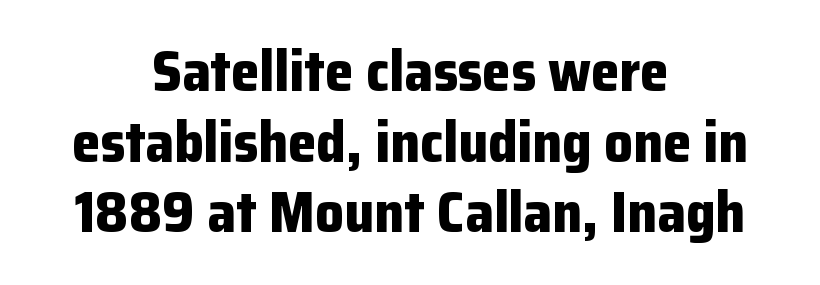
Proportional: the letters do not fall into vertical columns. In terms of letterform style, serifs are entirely absent. Leftover space on each line is divided equally before and after the words. Is the type bold? Yes — the strokes are clearly thick and heavy. Posture: straight, roman, zero tilt.
